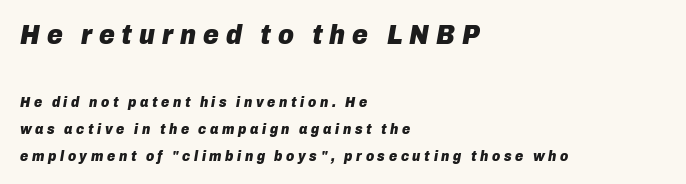
The passage shown is not underscored anywhere. Each line starts at the same left margin while the right side varies. In terms of letterspacing, this is a distinctly airy, spread setting. If you drew a line through each stem, it would be angled. The lines are spread far apart with generous leading. Two sizes are in play, and the larger belongs to the first block.
